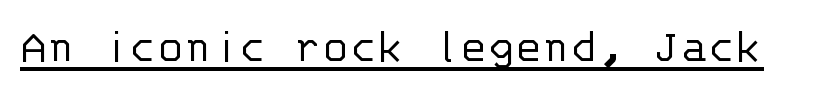
The image shows 51 px light sans-serif type, upright, monospaced; set normal letter spacing, underlined; low stroke contrast and a large x-height.
